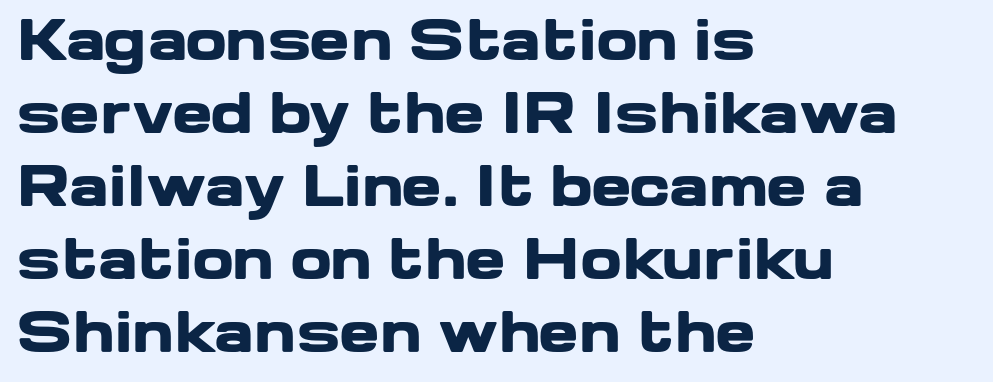
The image shows 54 px heavy, wide sans-serif type, upright; set left-aligned, normal line spacing (1.35x), normal letter spacing, not underlined; low stroke contrast and a medium x-height.
